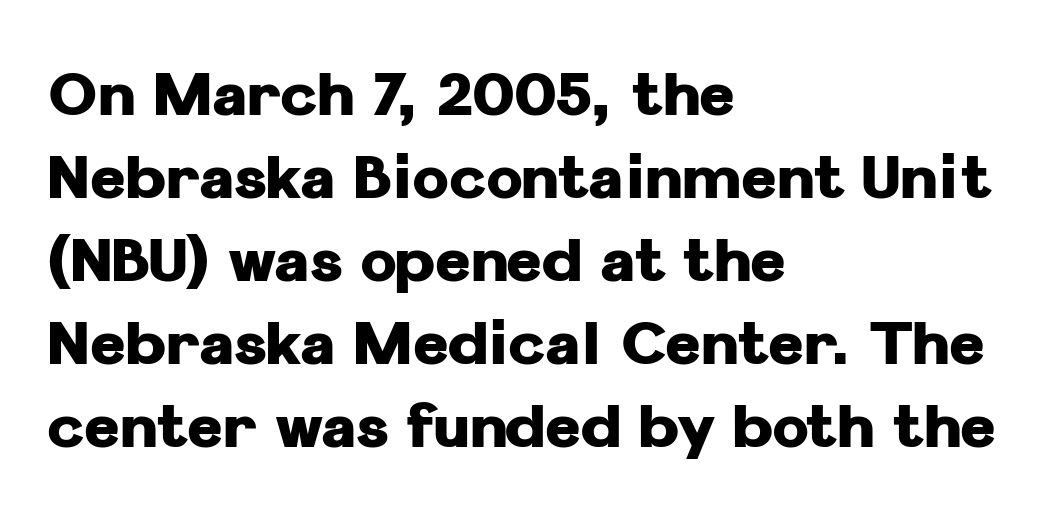
Where is the straight margin? On the left. The space beneath each line is pristine and unruled. Rows of type keep a routine distance in the vertical direction. A sans-serif font was chosen for this passage.
